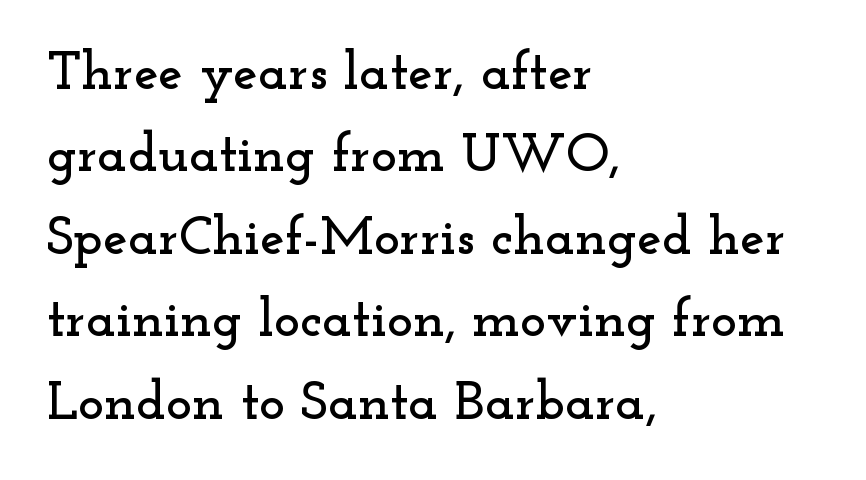
The text block is weighted toward the left margin, trailing off unevenly rightward. This sample has the flowing, uneven cadence of proportional lettering. The letters stand straight up with perfectly vertical stems. This sample uses a serif face. Observe the ordinary spacing: letters are neighbours, not strangers.
